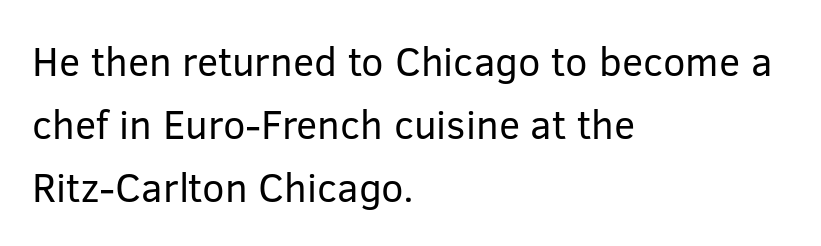
{"serif": "no", "italic": "no", "bold": "no", "weight": "regular", "width": "normal", "stroke_contrast": "low", "x_height": "medium", "monospaced": "no", "underline": "no", "align": "left", "line_spacing": "normal", "line_spacing_ratio": 1.58, "letter_spacing": "normal", "letter_spacing_em": 0.0, "glyph_px": 40}
